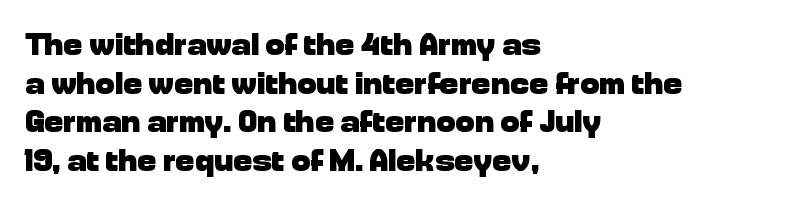
The image shows 32 px heavy sans-serif type, upright; set left-aligned, line spacing 1.21x, normal letter spacing, not underlined; low stroke contrast and a medium x-height.
